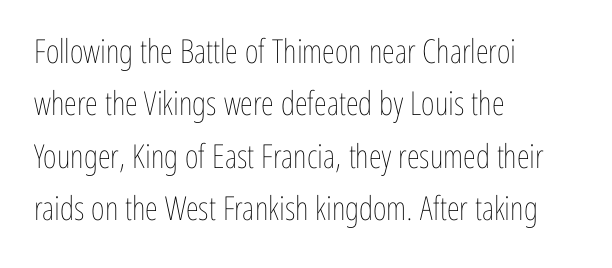
The image shows 33 px thin, condensed type, upright; set left-aligned, normal line spacing (1.59x), normal letter spacing, not underlined; low stroke contrast and a medium x-height.
